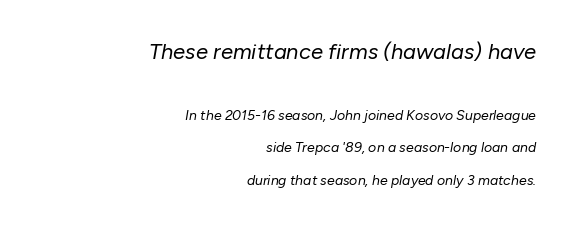
Summary of vertical rhythm: relaxed, with wide interline spacing. The passage shown is not underscored anywhere. The specimen reads as italic at a glance. Is the block centered? No — it sits flush against the right margin. The face used here appears at its bigger size in the upper chunk.
